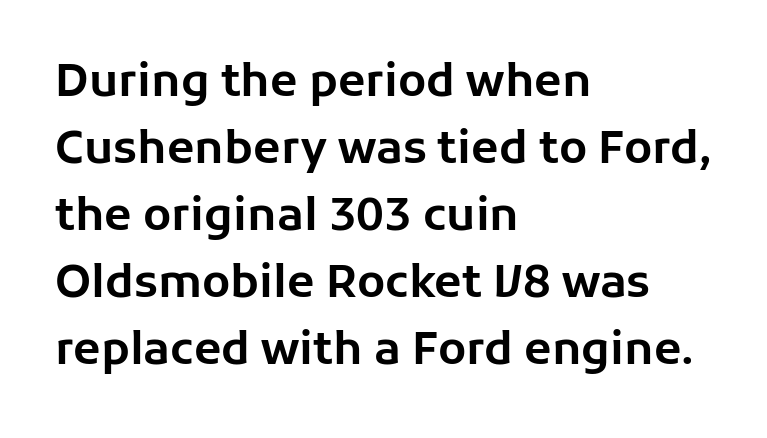
The image shows 45 px sans-serif type, upright; set left-aligned, normal line spacing (1.49x), normal letter spacing, not underlined; low stroke contrast and a medium x-height.
